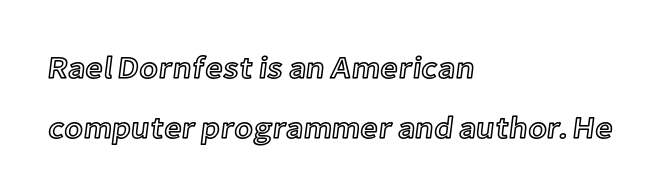
Looks like regular typesetting: each glyph gets only the width it needs. Horizontal bands of white between lines are thick stripes. Line beginnings align vertically; line endings do not.
